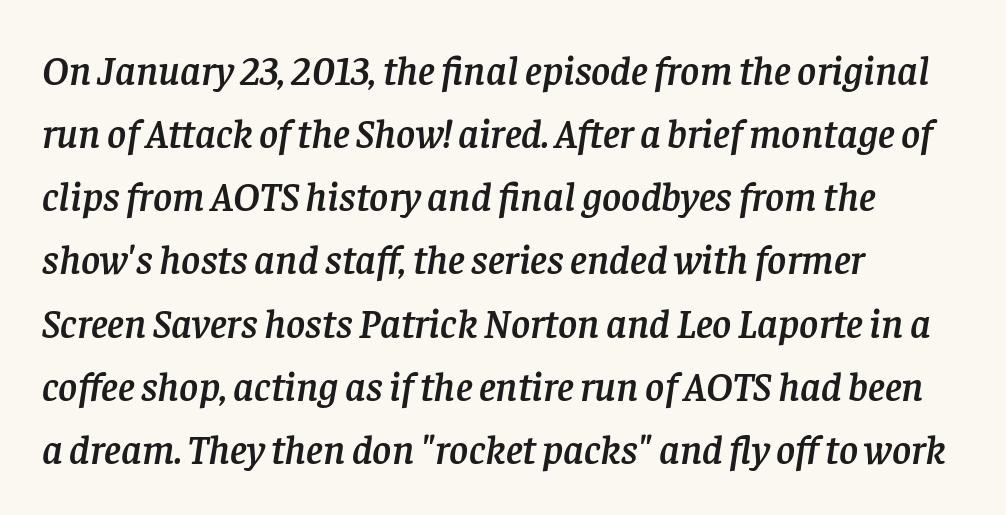
Stroke terminals: seriffed. Tall strokes in this sample are angled rather than plumb. Is the block centered? No — it sits flush against the left margin. Students, note that the glyphs here touch the page at normal intervals. This rendering features lettering with no underline. This sample has the flowing, uneven cadence of proportional lettering.
